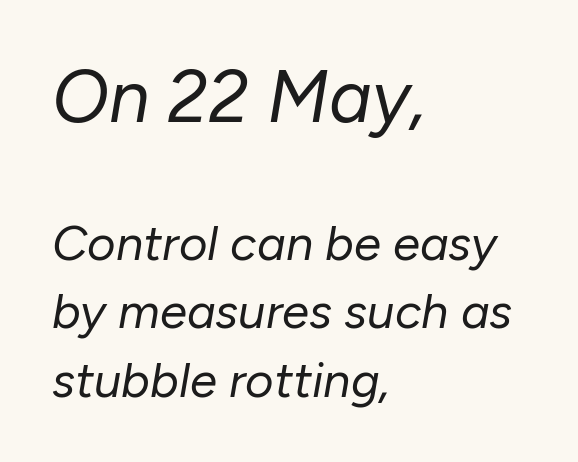
Q: Is the text bold? A: No.
Q: Is the text italic (slanted)? A: Yes, it leans right by about 10 degrees.
Q: Is the text underlined? A: No.
Q: How is the paragraph aligned? A: Left-aligned.
Q: Is the spacing between letters normal or unusually wide? A: Normal.
Q: Is the spacing between lines tight, normal or loose? A: Normal.
Q: Which block of text is set in a larger size, the first (top) or the second (bottom)? A: The first (top) one.
Q: Width (condensed, normal, or wide)? A: Normal.
Q: Stroke contrast? A: Low.
Q: x-height? A: Medium.
Q: Monospaced? A: No.
